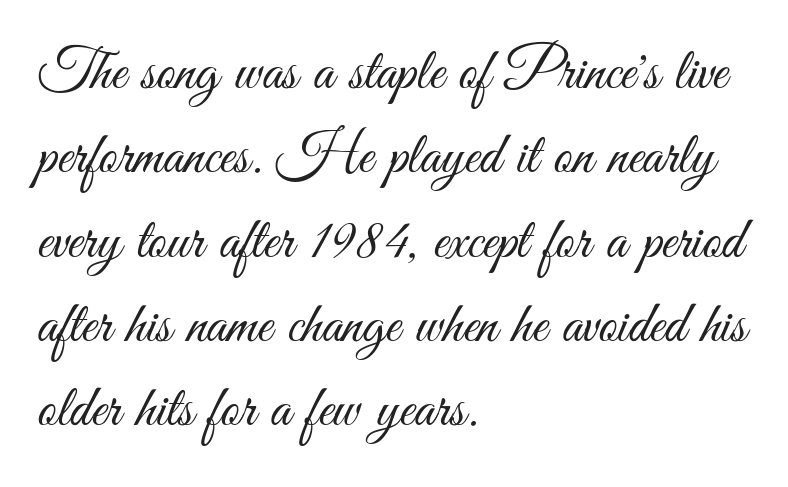
The image shows 59 px light, condensed sans-serif type; set left-aligned, normal line spacing (1.43x), normal letter spacing, not underlined; medium stroke contrast and a small x-height.
